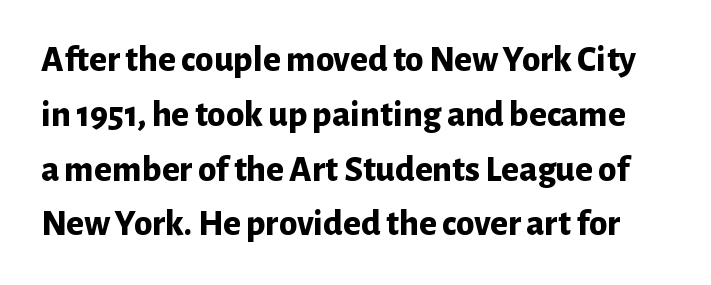
{"serif": "no", "italic": "no", "bold": "yes", "weight": "bold", "width": "normal", "stroke_contrast": "low", "x_height": "medium", "monospaced": "no", "underline": "no", "line_spacing": "normal", "line_spacing_ratio": 1.48, "letter_spacing": "normal", "letter_spacing_em": 0.0, "glyph_px": 37}
